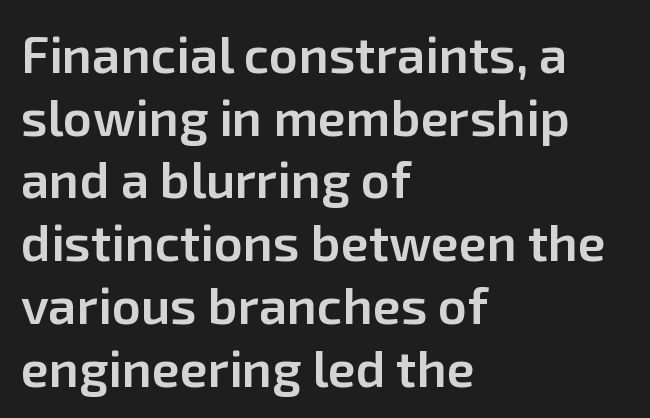
{"serif": "no", "italic": "no", "bold": "semi", "weight": "semibold", "width": "normal", "stroke_contrast": "low", "x_height": "medium", "monospaced": "no", "underline": "no", "align": "left", "line_spacing_ratio": 1.23, "letter_spacing": "normal", "letter_spacing_em": 0.0, "glyph_px": 51}
